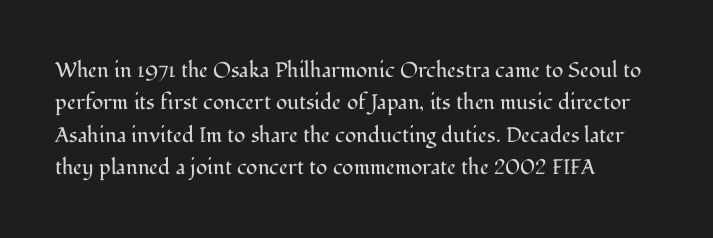
{"italic": "no", "bold": "no", "underline": "no", "align": "left", "line_spacing": "normal", "line_spacing_ratio": 1.54, "letter_spacing": "normal", "letter_spacing_em": 0.0, "glyph_px": 21}
